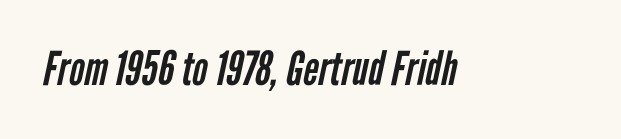
{"serif": "no", "bold": "no", "weight": "regular", "width": "condensed", "stroke_contrast": "low", "x_height": "medium", "monospaced": "no", "underline": "no", "letter_spacing": "normal", "letter_spacing_em": 0.0, "glyph_px": 47}
